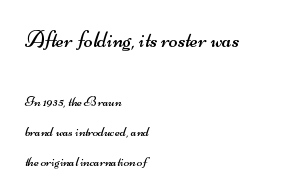
{"bold": "no", "underline": "no", "align": "left", "line_spacing": "loose", "line_spacing_ratio": 2.14, "letter_spacing": "normal", "letter_spacing_em": 0.0, "larger_block": "first", "size_ratio": 1.64, "glyph_px": 23}
